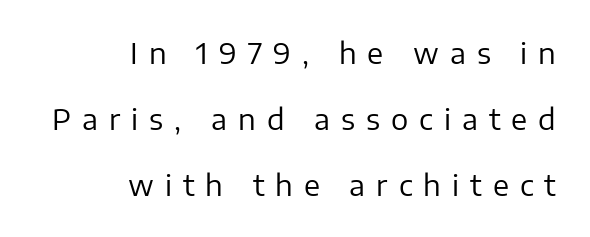
The image shows 29 px regular-weight sans-serif type, upright; set right-aligned, loose line spacing (2.27x), unusually wide letter spacing (+0.38 em), not underlined; low stroke contrast and a medium x-height.
